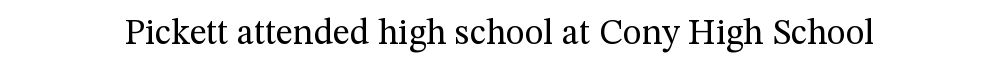
Anything drawn beneath the words? Only blank space. The weight would be labelled regular, book, light, or lighter still. Looks like regular typesetting: each glyph gets only the width it needs. Is the letter spacing exaggerated? No — it looks like the ordinary default. Typographically, this falls in the serif category. The axis of the letterforms is exactly vertical.
